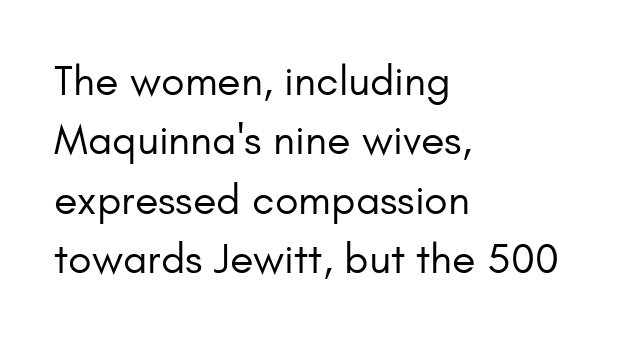
Descenders are the only things crossing below the line. Summary of vertical rhythm: regular, with standard interline spacing. This sample uses an upright cut, with every glyph sitting square on the baseline. Compared with typical body copy, the letter spacing here is the same. Is the stroke heavy? The answer is a plain regular-or-lighter. Layout note: lines flush left.
